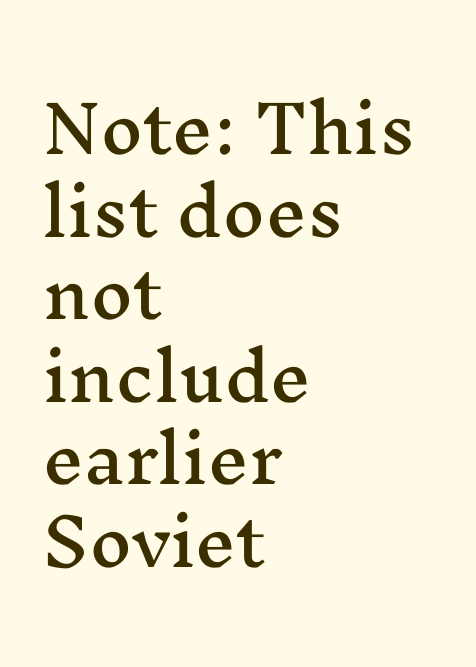
Leftover space on each line is placed entirely after the last word. The space beneath each line is pristine and unruled. The designer went with a serif here, giving each stem small feet. Evenly set lines give the paragraph a standard silhouette.
